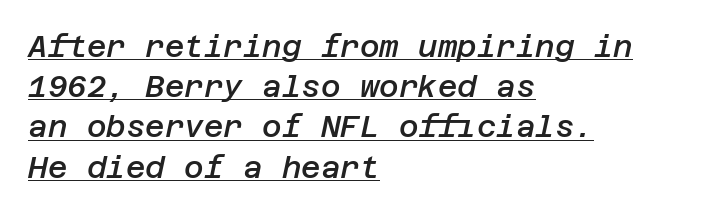
This sample uses an oblique cut, with every glyph tilted off the vertical. Short note: letters normally spaced. What weight is shown? A semibold, between regular and bold. Is there much room between lines? A standard amount, neither cramped nor airy. Leftover space on each line is placed entirely after the last word. These characters rest on top of a visible drawn line.
